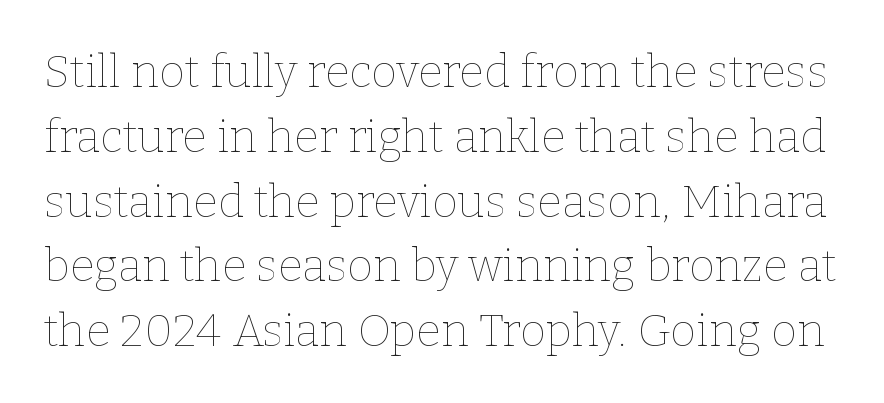
{"italic": "no", "bold": "no", "weight": "thin", "width": "normal", "stroke_contrast": "low", "x_height": "medium", "monospaced": "no", "underline": "no", "line_spacing": "normal", "line_spacing_ratio": 1.44, "letter_spacing": "normal", "letter_spacing_em": 0.0, "glyph_px": 45}
